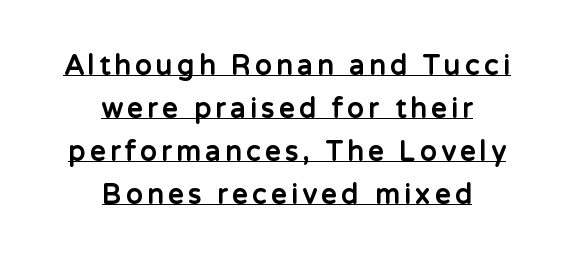
{"italic": "no", "bold": "yes", "underline": "yes", "align": "center", "line_spacing": "normal", "line_spacing_ratio": 1.59, "glyph_px": 27}
